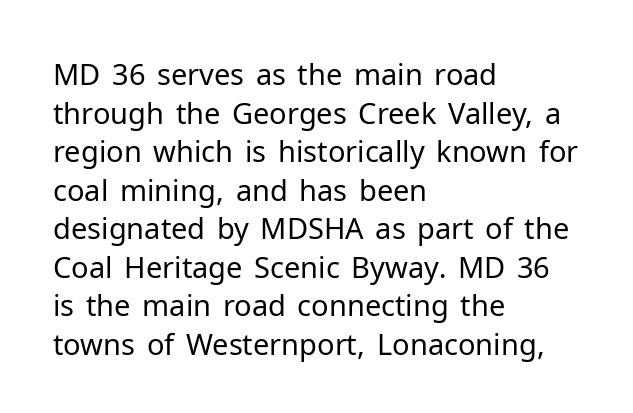
{"serif": "no", "italic": "no", "bold": "no", "weight": "regular", "width": "normal", "stroke_contrast": "low", "x_height": "medium", "monospaced": "no", "underline": "no", "align": "left", "line_spacing": "normal", "line_spacing_ratio": 1.33, "letter_spacing": "normal", "letter_spacing_em": 0.0, "glyph_px": 29}
